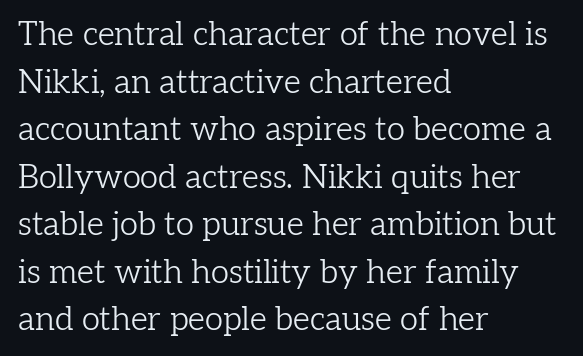
The image shows 33 px light serif type, upright; set left-aligned, normal line spacing (1.44x), normal letter spacing, not underlined; low stroke contrast and a medium x-height.
